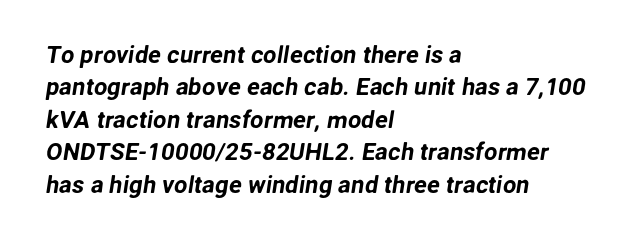
{"underline": "no", "align": "left", "line_spacing": "normal", "line_spacing_ratio": 1.35, "letter_spacing": "normal", "letter_spacing_em": 0.0, "glyph_px": 24}
